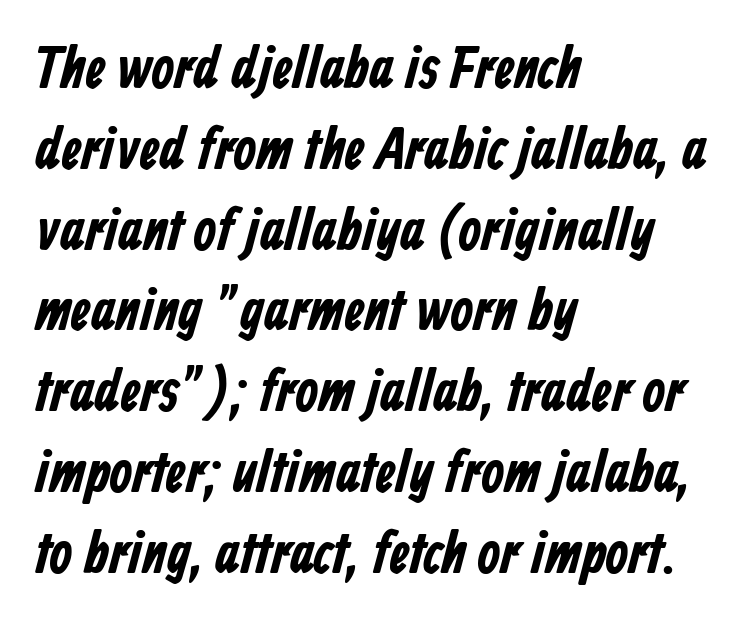
Q: Is the text bold? A: Yes.
Q: Is the typeface a serif or a sans-serif typeface? A: Sans-serif.
Q: Is the text underlined? A: No.
Q: How is the paragraph aligned? A: Left-aligned.
Q: Is the spacing between letters normal or unusually wide? A: Normal.
Q: Is the spacing between lines tight, normal or loose? A: Normal.
Q: Width (condensed, normal, or wide)? A: Condensed.
Q: Stroke contrast? A: Low.
Q: x-height? A: Medium.
Q: Monospaced? A: No.
